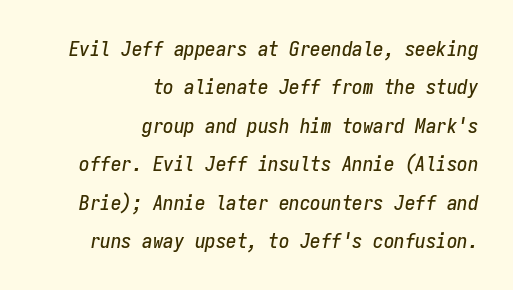
The image shows 21 px text type, italic (leaning right); set right-aligned, line spacing 1.83x, normal letter spacing, not underlined.
